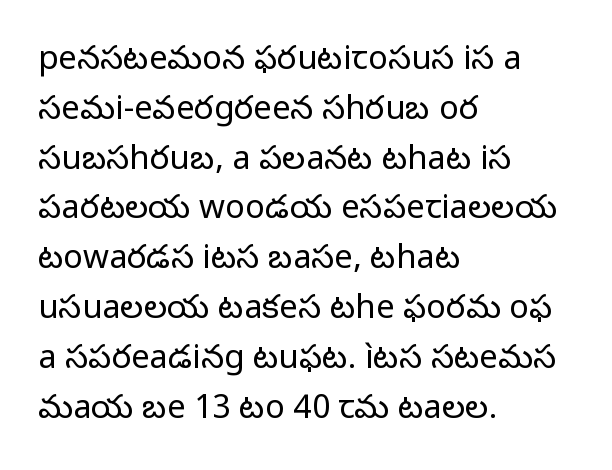
In terms of letterform style, serifs are entirely absent. The glyphs are unaccompanied by any horizontal stroke below them. Varying glyph widths throughout — classic text-font behaviour. Default kerning and tracking; the words read as compact shapes.
